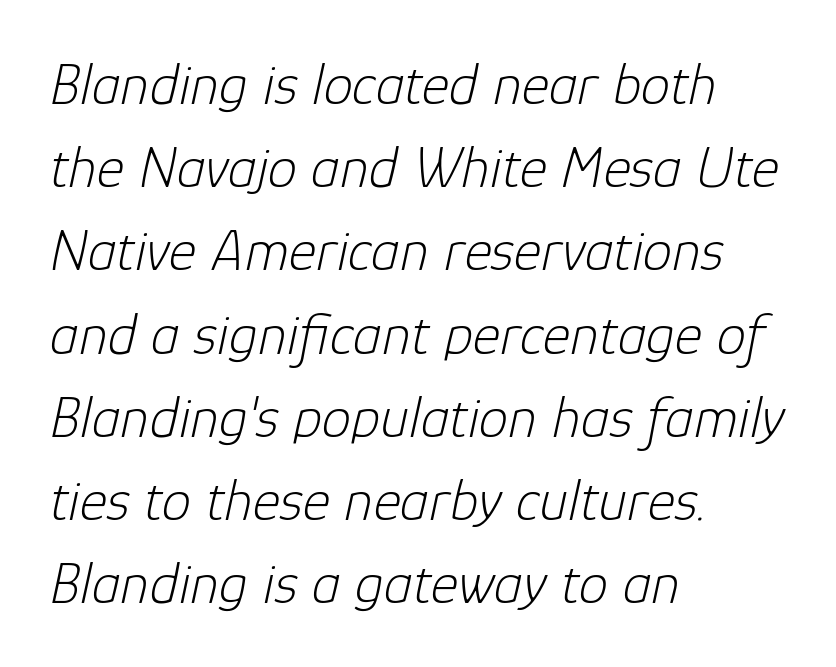
Compared with ordinary roman type, these characters are visibly tilted. Only glyphs here, with clear space below each row. The typesetting does not lean heavy: it is not bold. The setting favours the left margin, as ordinary paragraphs usually do. Think of a printed novel: that variable character pitch is what you see here. The line-height multiplier appears to be the usual default.
